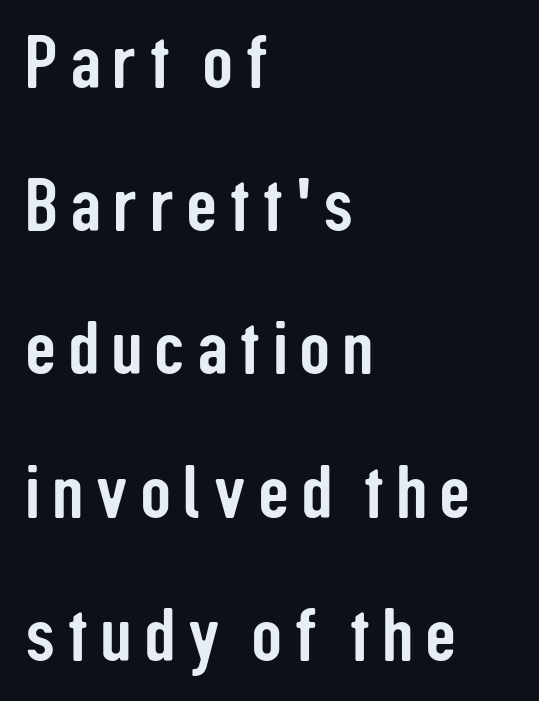
{"serif": "no", "italic": "no", "width": "condensed", "stroke_contrast": "low", "x_height": "medium", "monospaced": "no", "underline": "no", "align": "left", "line_spacing_ratio": 1.86, "glyph_px": 77}
